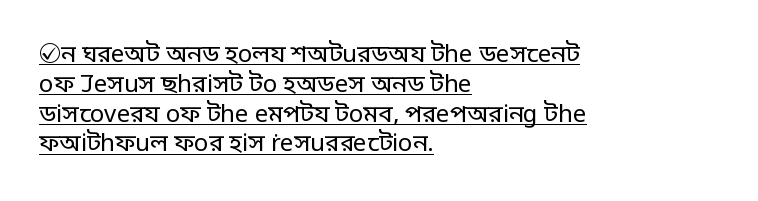
Each line starts at the same left margin while the right side varies. The characters are drawn with everyday or finer stroke widths. Posture: vertical. These lines keep a tight, regular rhythm from letter to letter. Underlined type.
